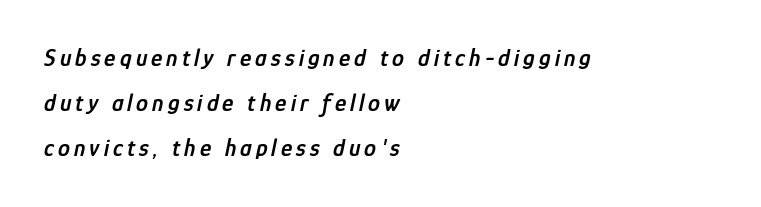
{"italic": "yes", "lean": "right", "slant_degrees": 12, "bold": "semi", "underline": "no", "align": "left", "line_spacing_ratio": 1.88, "glyph_px": 24}
